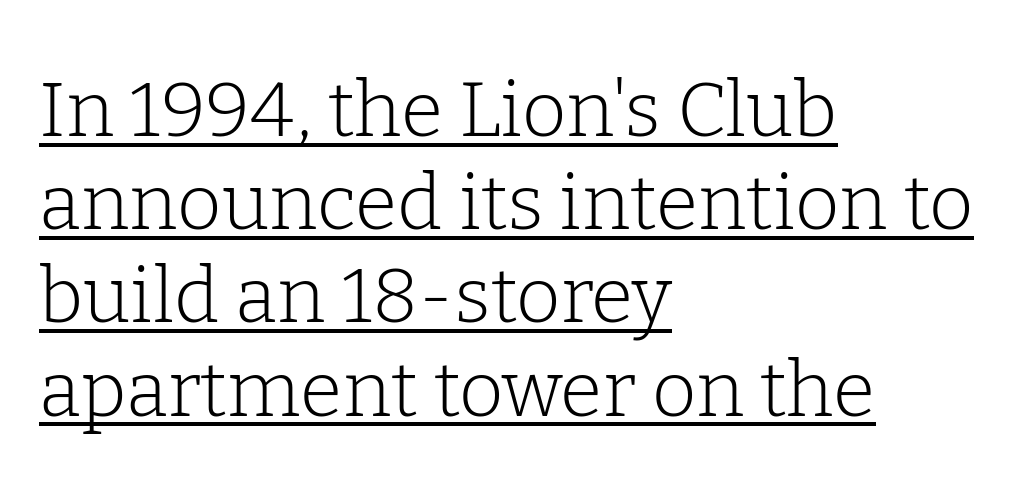
No heavy texture on the line: the type isn't bold. This sample has the flowing, uneven cadence of proportional lettering. A typographer would call this underscored text. Letter spacing: default. Leftover space on each line is placed entirely after the last word. A serif font was chosen for this passage.
